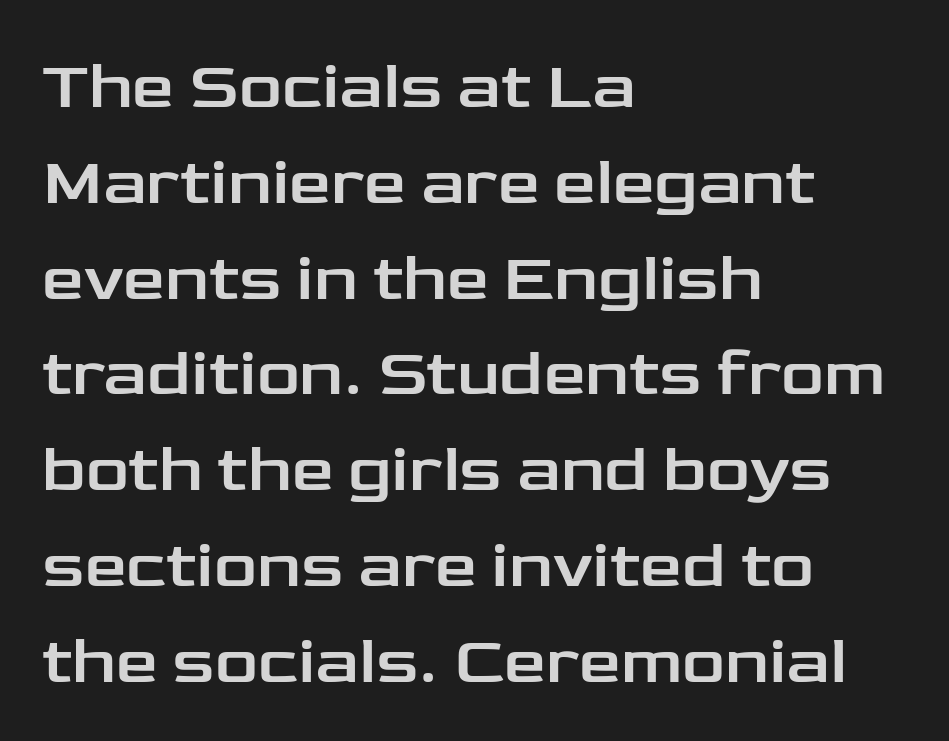
Q: Is the text italic (slanted)? A: No, it is upright.
Q: Is the typeface a serif or a sans-serif typeface? A: Sans-serif.
Q: Is the text underlined? A: No.
Q: How is the paragraph aligned? A: Left-aligned.
Q: Is the spacing between letters normal or unusually wide? A: Normal.
Q: Is the spacing between lines tight, normal or loose? A: Normal.
Q: Width (condensed, normal, or wide)? A: Wide.
Q: Stroke contrast? A: Low.
Q: x-height? A: Medium.
Q: Monospaced? A: No.
